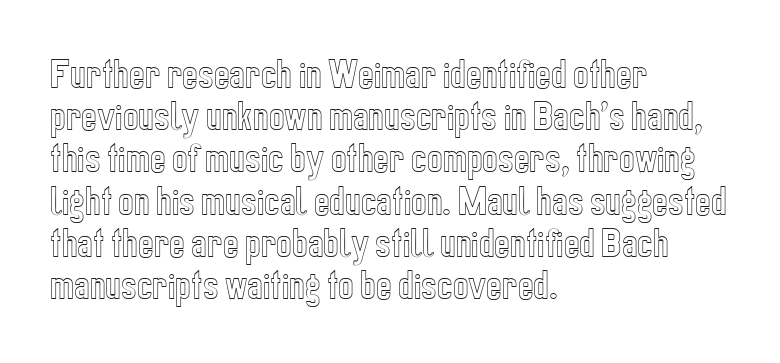
Q: Is the text italic (slanted)? A: No, it is upright.
Q: Is the text underlined? A: No.
Q: How is the paragraph aligned? A: Left-aligned.
Q: Is the spacing between letters normal or unusually wide? A: Normal.
Q: Is the spacing between lines tight, normal or loose? A: Normal.
Q: Width (condensed, normal, or wide)? A: Condensed.
Q: x-height? A: Medium.
Q: Monospaced? A: No.
